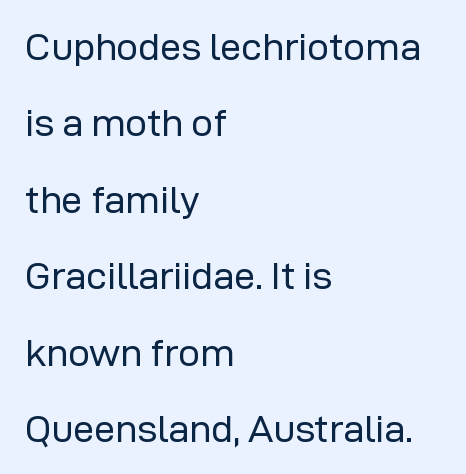
{"serif": "no", "italic": "no", "bold": "no", "weight": "regular", "width": "normal", "stroke_contrast": "low", "x_height": "medium", "monospaced": "no", "underline": "no", "align": "left", "line_spacing": "loose", "line_spacing_ratio": 2.01, "letter_spacing": "normal", "letter_spacing_em": 0.0, "glyph_px": 38}
